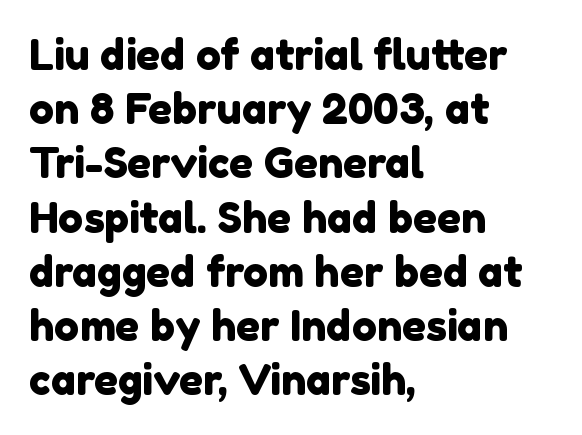
Q: Is the typeface a serif or a sans-serif typeface? A: Sans-serif.
Q: Is the text underlined? A: No.
Q: How is the paragraph aligned? A: Left-aligned.
Q: Is the spacing between letters normal or unusually wide? A: Normal.
Q: Is the spacing between lines tight, normal or loose? A: Normal.
Q: Width (condensed, normal, or wide)? A: Normal.
Q: x-height? A: Medium.
Q: Monospaced? A: No.
